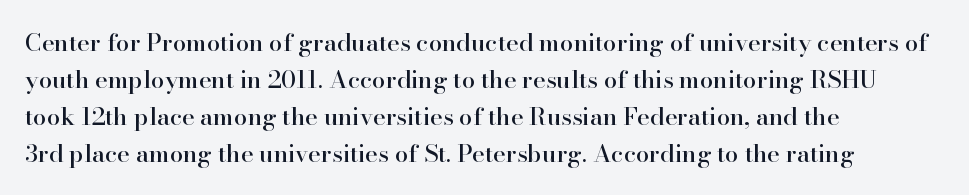
{"italic": "no", "underline": "no", "align": "left", "line_spacing": "normal", "line_spacing_ratio": 1.54, "letter_spacing": "normal", "letter_spacing_em": 0.0, "glyph_px": 24}
